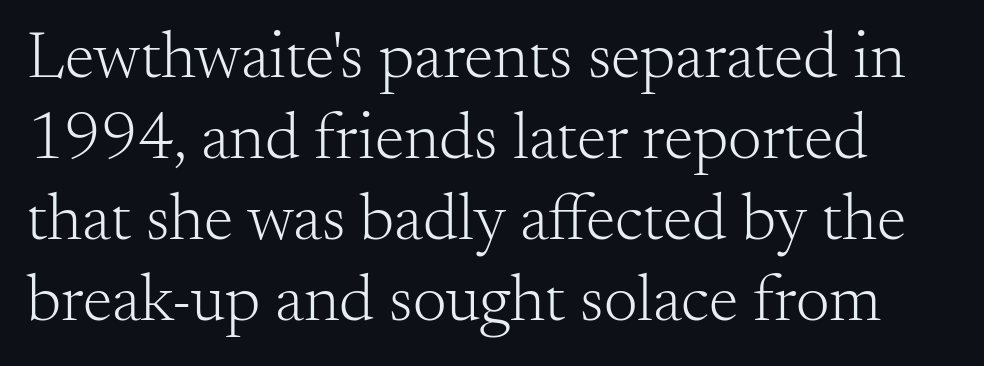
Q: Is the text bold? A: No.
Q: Is the text italic (slanted)? A: No, it is upright.
Q: Is the typeface a serif or a sans-serif typeface? A: Serif.
Q: Is the text underlined? A: No.
Q: Is the spacing between letters normal or unusually wide? A: Normal.
Q: Width (condensed, normal, or wide)? A: Normal.
Q: Stroke contrast? A: Medium.
Q: x-height? A: Small.
Q: Monospaced? A: No.
